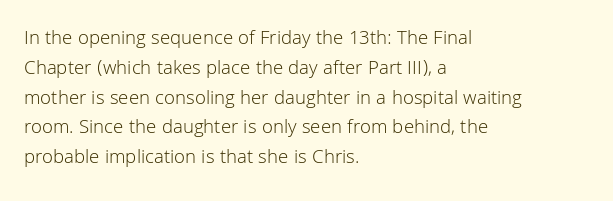
Q: Is the text bold? A: No.
Q: Is the text italic (slanted)? A: No, it is upright.
Q: Is the text underlined? A: No.
Q: How is the paragraph aligned? A: Left-aligned.
Q: Is the spacing between letters normal or unusually wide? A: Normal.
Q: Is the spacing between lines tight, normal or loose? A: Normal.
